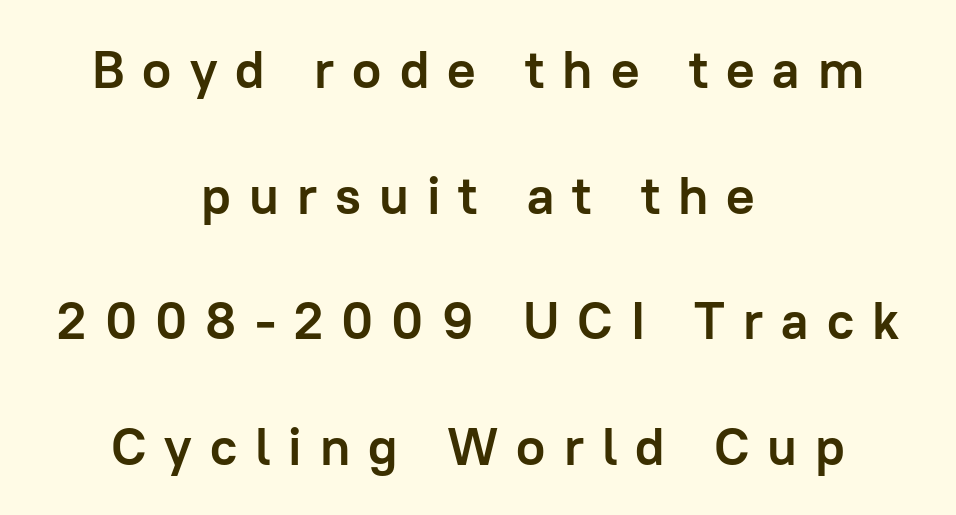
The image shows 53 px semibold sans-serif type, upright; set centered, loose line spacing (2.37x), unusually wide letter spacing (+0.34 em), not underlined; low stroke contrast and a medium x-height.
